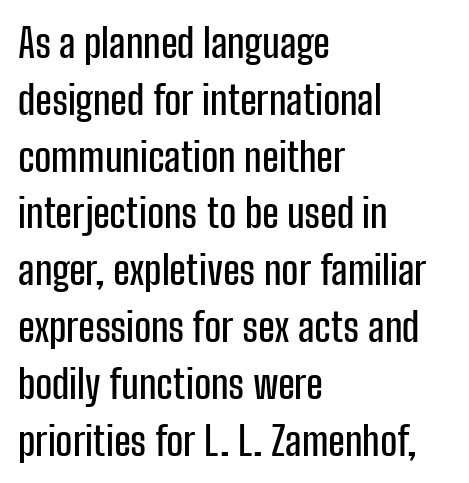
{"serif": "no", "italic": "no", "width": "condensed", "stroke_contrast": "low", "x_height": "medium", "monospaced": "no", "underline": "no", "align": "left", "line_spacing": "normal", "line_spacing_ratio": 1.42, "letter_spacing": "normal", "letter_spacing_em": 0.0, "glyph_px": 40}
